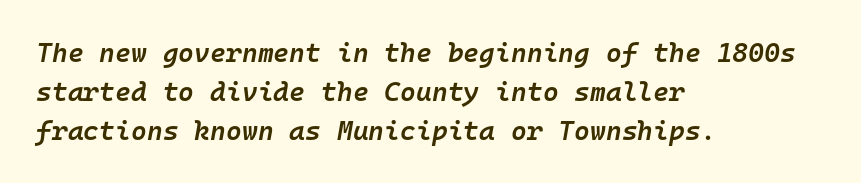
{"italic": "yes", "lean": "right", "slant_degrees": 10, "bold": "semi", "underline": "no", "align": "left", "line_spacing": "normal", "line_spacing_ratio": 1.44, "letter_spacing": "normal", "letter_spacing_em": 0.0, "glyph_px": 27}
